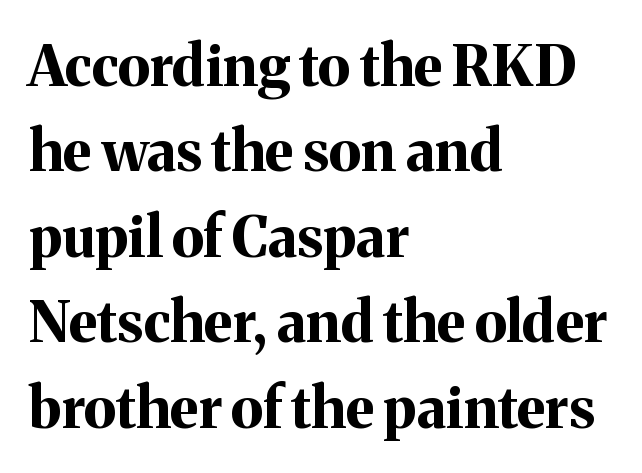
{"serif": "yes", "italic": "no", "bold": "yes", "weight": "bold", "width": "normal", "stroke_contrast": "medium", "x_height": "medium", "monospaced": "no", "underline": "no", "align": "left", "line_spacing": "normal", "line_spacing_ratio": 1.5, "letter_spacing": "normal", "letter_spacing_em": 0.0, "glyph_px": 57}
